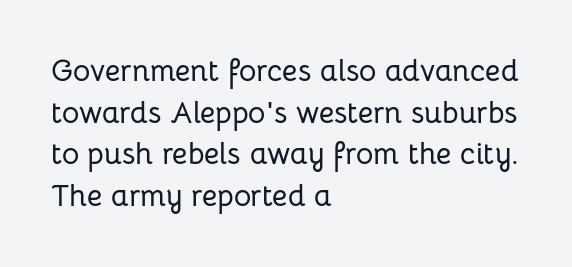
The image shows 30 px sans-serif type, upright; set left-aligned, normal line spacing (1.39x), normal letter spacing, not underlined; low stroke contrast and a medium x-height.
